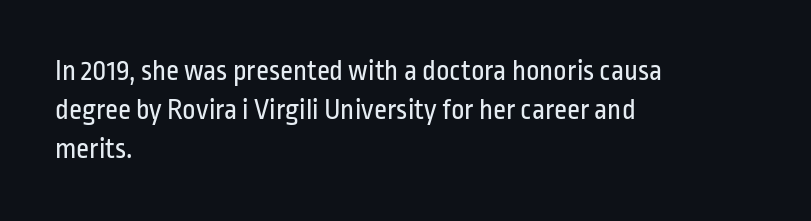
{"serif": "no", "italic": "no", "bold": "no", "weight": "regular", "width": "condensed", "stroke_contrast": "low", "x_height": "medium", "monospaced": "no", "underline": "no", "align": "left", "line_spacing": "normal", "line_spacing_ratio": 1.35, "letter_spacing": "normal", "letter_spacing_em": 0.0, "glyph_px": 29}
